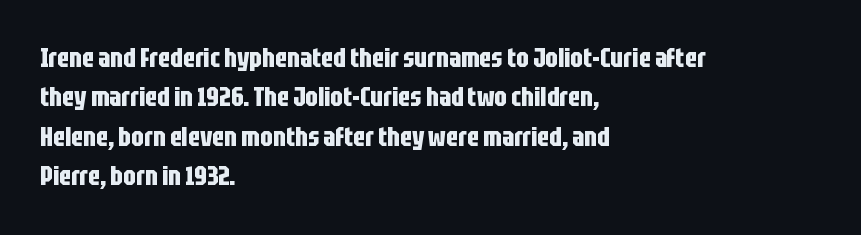
The image shows 27 px bold type, upright; set left-aligned, normal line spacing (1.46x), normal letter spacing, not underlined.
